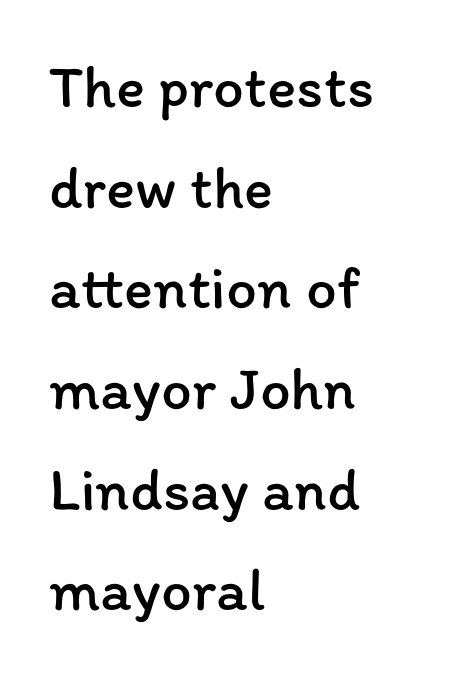
Q: Is the text bold? A: No.
Q: Is the text italic (slanted)? A: No, it is upright.
Q: Is the text underlined? A: No.
Q: How is the paragraph aligned? A: Left-aligned.
Q: Is the spacing between letters normal or unusually wide? A: Normal.
Q: Is the spacing between lines tight, normal or loose? A: Normal.
Q: Width (condensed, normal, or wide)? A: Normal.
Q: Stroke contrast? A: Low.
Q: x-height? A: Medium.
Q: Monospaced? A: No.
